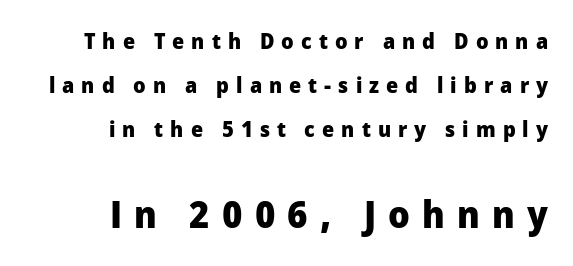
The typography opts for an upright posture over an oblique one. Check where the strokes stop: nothing finishes them off — pure sans. Notice the wide empty band between every row — that's loose leading. Varying glyph widths throughout — classic text-font behaviour. The letters are bold, with thick, heavy strokes.
